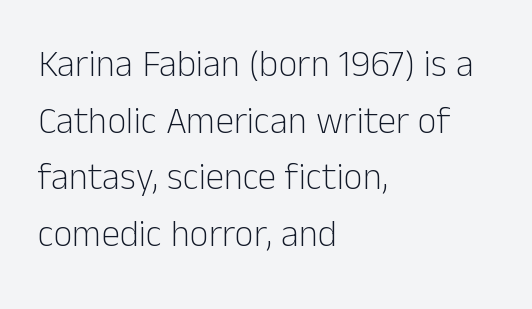
The image shows 37 px light sans-serif type, upright; set left-aligned, normal line spacing (1.53x), normal letter spacing, not underlined; low stroke contrast and a medium x-height.
